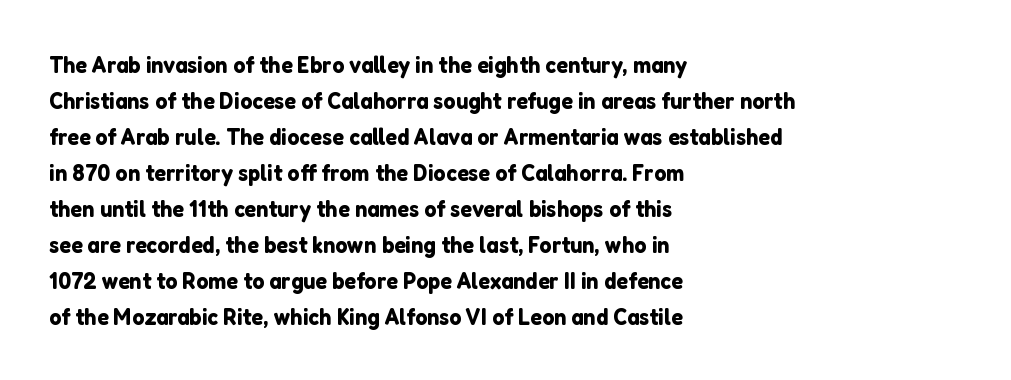
You can tell it's not italic because the verticals are truly vertical. Whoever set this chose a conventional vertical rhythm. The line texture is even and compact thanks to regular tracking. Each row of text sits above clean, open space.
